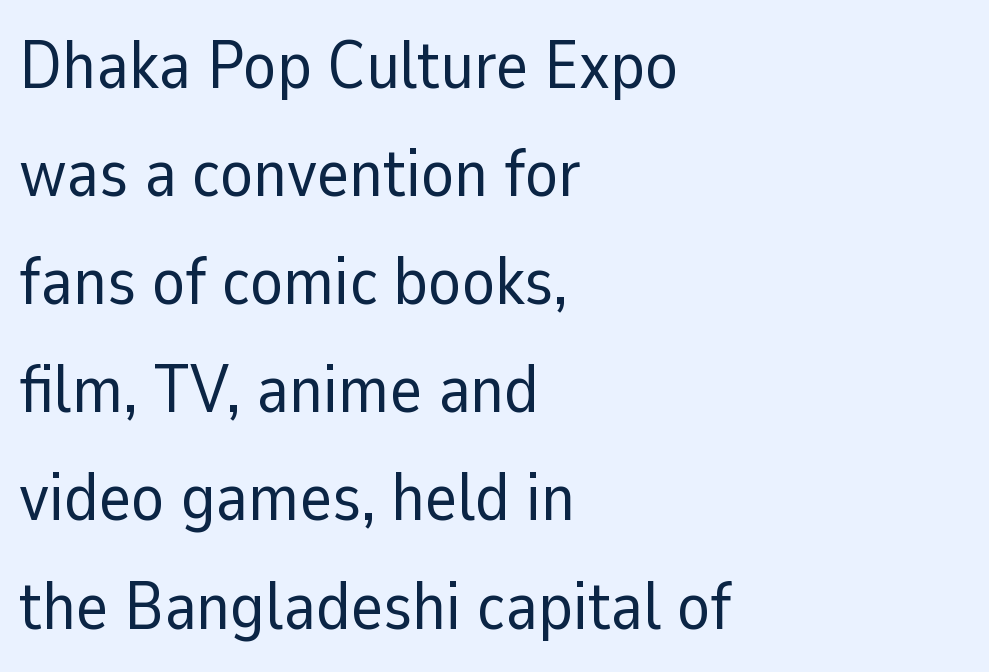
The image shows 68 px regular-weight sans-serif type, upright; set left-aligned, normal line spacing (1.59x), normal letter spacing, not underlined; low stroke contrast and a medium x-height.
